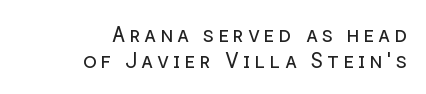
{"italic": "no", "bold": "no", "underline": "no", "align": "right", "line_spacing": "normal", "line_spacing_ratio": 1.26, "glyph_px": 21}
